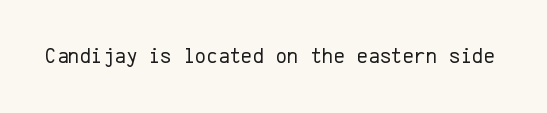
Q: Is the text bold? A: No.
Q: Is the text italic (slanted)? A: No, it is upright.
Q: Is the text underlined? A: No.
Q: Is the spacing between letters normal or unusually wide? A: Normal.
